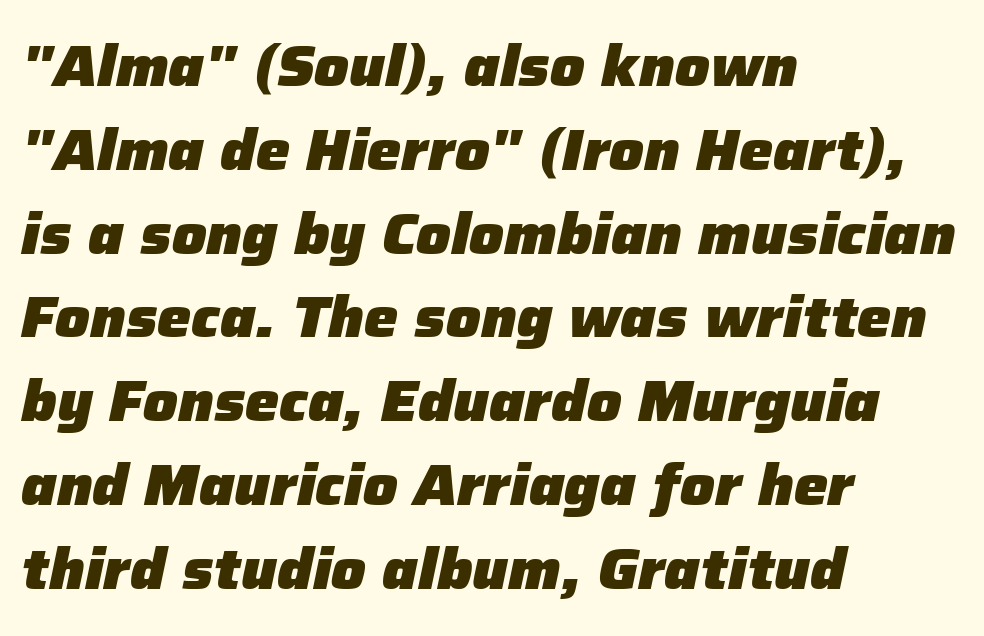
The whole block is typeset with a tilt. Short note: letters normally spaced. Proportional: the letters do not fall into vertical columns. The characters look thick and weighty, a clear bold. The compositor pushed each line to the left boundary.
